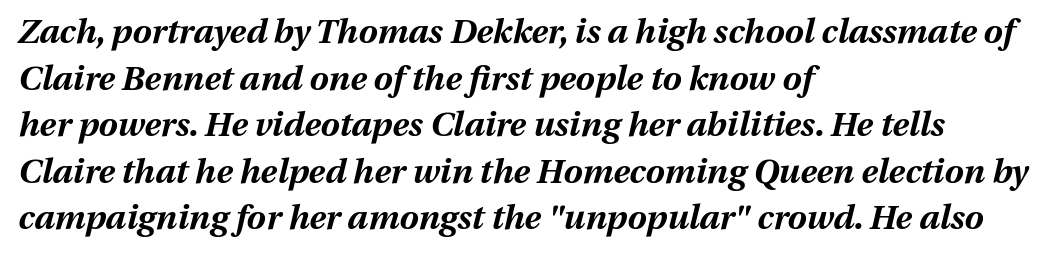
{"italic": "yes", "lean": "right", "slant_degrees": 13, "bold": "yes", "weight": "bold", "width": "normal", "stroke_contrast": "medium", "x_height": "medium", "monospaced": "no", "underline": "no", "align": "left", "line_spacing": "normal", "line_spacing_ratio": 1.37, "letter_spacing": "normal", "letter_spacing_em": 0.0, "glyph_px": 34}
